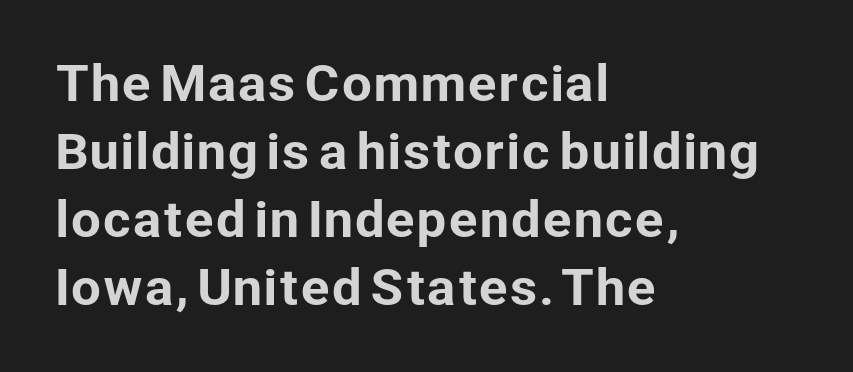
Q: Is the text italic (slanted)? A: No, it is upright.
Q: Is the typeface a serif or a sans-serif typeface? A: Sans-serif.
Q: Is the text underlined? A: No.
Q: How is the paragraph aligned? A: Left-aligned.
Q: Is the spacing between letters normal or unusually wide? A: Normal.
Q: Is the spacing between lines tight, normal or loose? A: Normal.
Q: Width (condensed, normal, or wide)? A: Normal.
Q: Stroke contrast? A: Low.
Q: x-height? A: Medium.
Q: Monospaced? A: No.
